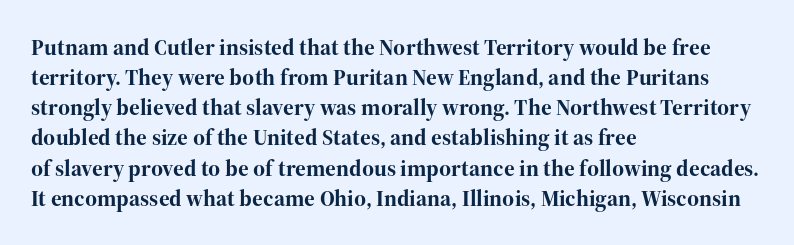
{"italic": "no", "bold": "yes", "underline": "no", "align": "left", "line_spacing": "normal", "line_spacing_ratio": 1.31, "letter_spacing": "normal", "letter_spacing_em": 0.0, "glyph_px": 23}
